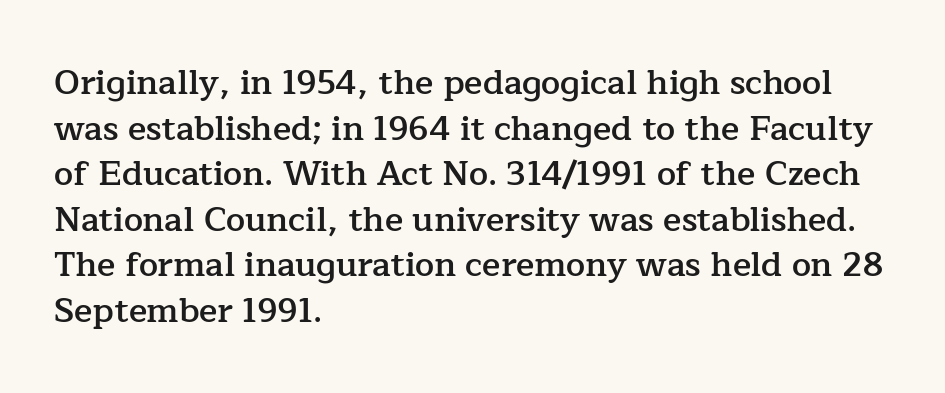
{"serif": "yes", "italic": "no", "bold": "semi", "weight": "semibold", "width": "normal", "stroke_contrast": "low", "x_height": "medium", "monospaced": "no", "underline": "no", "align": "left", "line_spacing": "normal", "line_spacing_ratio": 1.34, "letter_spacing": "normal", "letter_spacing_em": 0.0, "glyph_px": 34}
